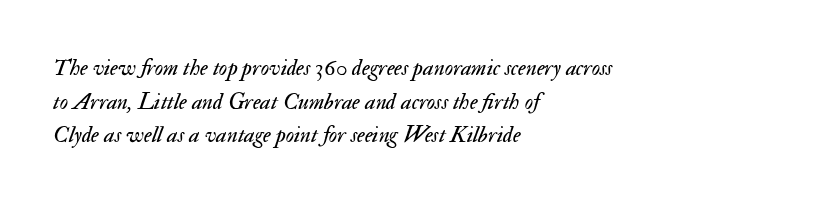
{"italic": "yes", "lean": "right", "slant_degrees": 17, "bold": "no", "underline": "no", "align": "left", "line_spacing": "normal", "line_spacing_ratio": 1.46, "letter_spacing": "normal", "letter_spacing_em": 0.0, "glyph_px": 23}
